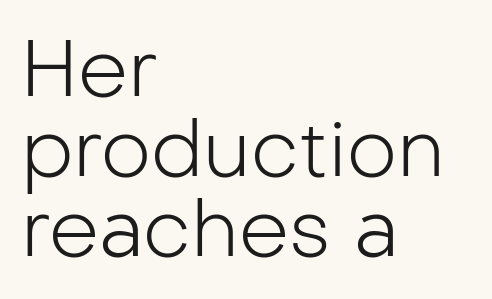
The image shows 79 px light sans-serif type, upright; set left-aligned, tight line spacing (1.01x), normal letter spacing, not underlined; low stroke contrast and a medium x-height.
